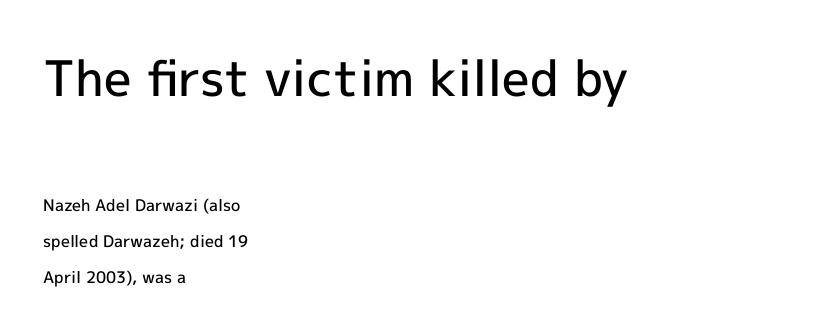
The image shows 49 px semibold sans-serif type, upright; set left-aligned, loose line spacing (2.26x), normal letter spacing, not underlined; the first (top) block is 3.06x larger; a medium x-height.
